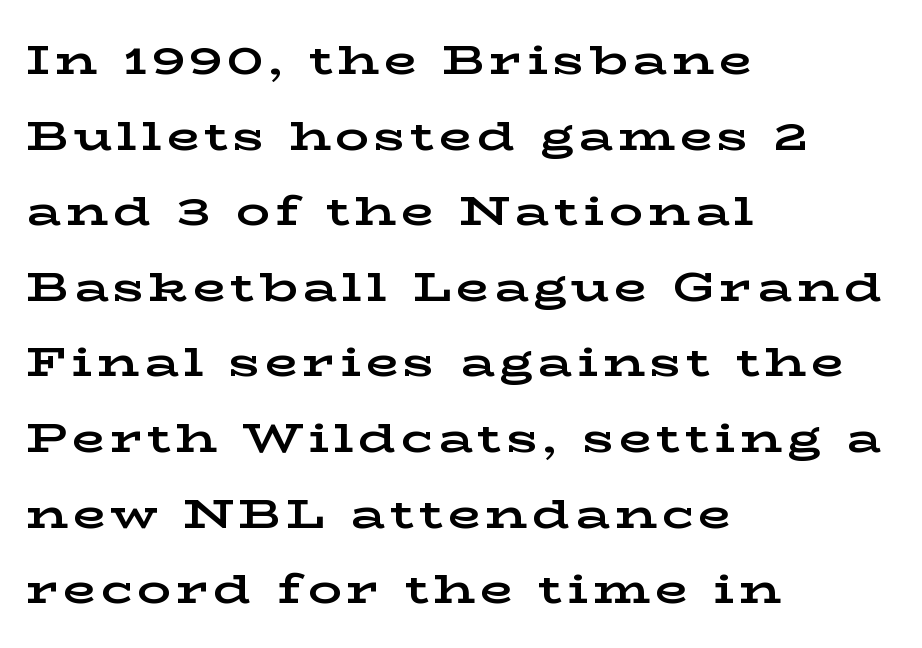
Q: Is the text bold? A: Yes.
Q: Is the text italic (slanted)? A: No, it is upright.
Q: Is the typeface a serif or a sans-serif typeface? A: Serif.
Q: Is the text underlined? A: No.
Q: How is the paragraph aligned? A: Left-aligned.
Q: Width (condensed, normal, or wide)? A: Wide.
Q: Stroke contrast? A: Low.
Q: x-height? A: Medium.
Q: Monospaced? A: No.
